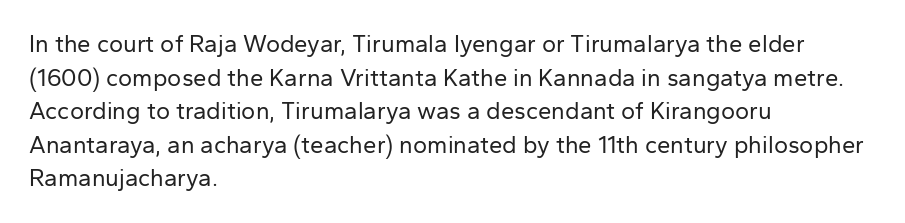
Q: Is the text bold? A: No.
Q: Is the text italic (slanted)? A: No, it is upright.
Q: Is the text underlined? A: No.
Q: How is the paragraph aligned? A: Left-aligned.
Q: Is the spacing between letters normal or unusually wide? A: Normal.
Q: Is the spacing between lines tight, normal or loose? A: Normal.
